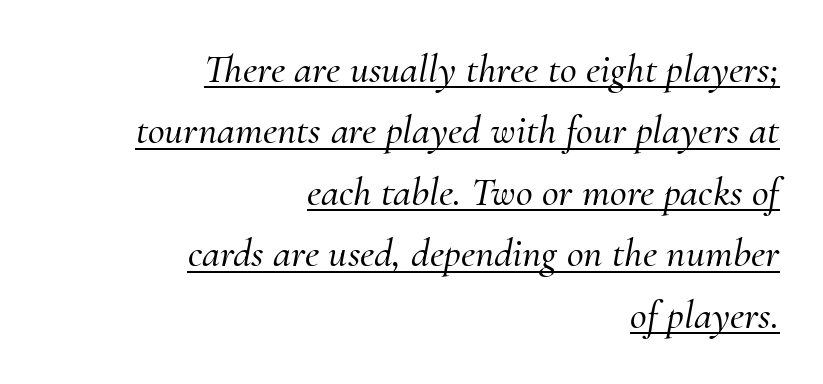
The image shows 41 px serif type, italic (leaning right); set right-aligned, normal line spacing (1.5x), normal letter spacing, underlined; medium stroke contrast and a small x-height.
